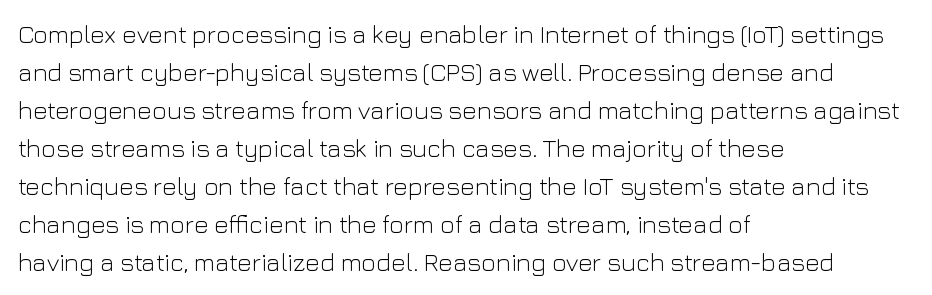
The font's upright variant was chosen for this text. The specimen omits any rule beneath the text block's lines. All the whitespace from short lines collects on the right. Tracking here is standard; glyphs follow each other at the usual distance.
